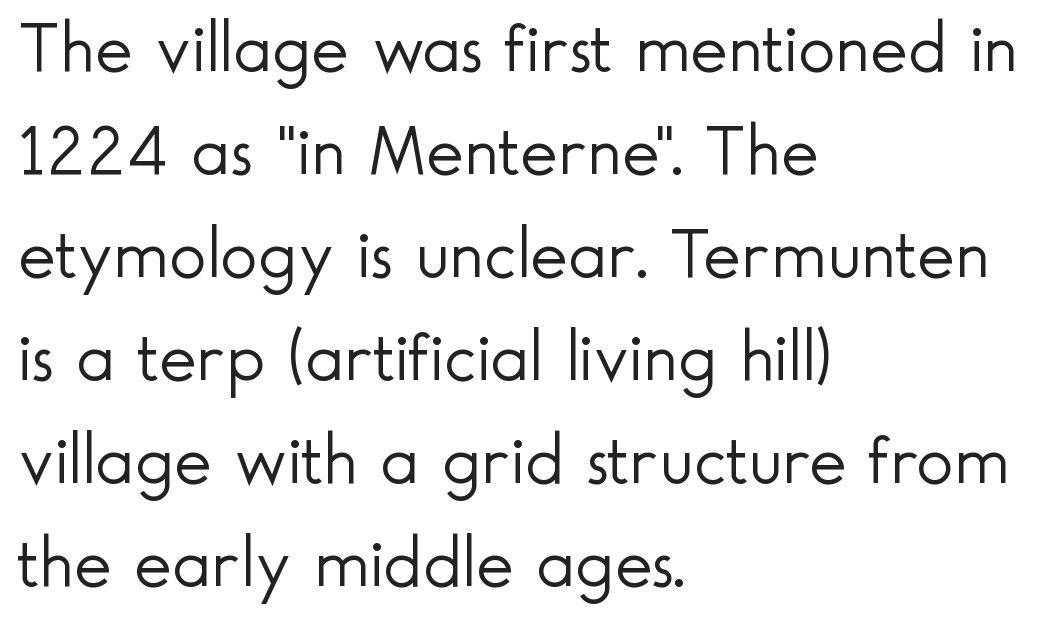
{"serif": "no", "italic": "no", "bold": "no", "weight": "light", "width": "normal", "x_height": "small", "monospaced": "no", "underline": "no", "align": "left", "line_spacing": "normal", "line_spacing_ratio": 1.45, "letter_spacing": "normal", "letter_spacing_em": 0.0, "glyph_px": 71}
